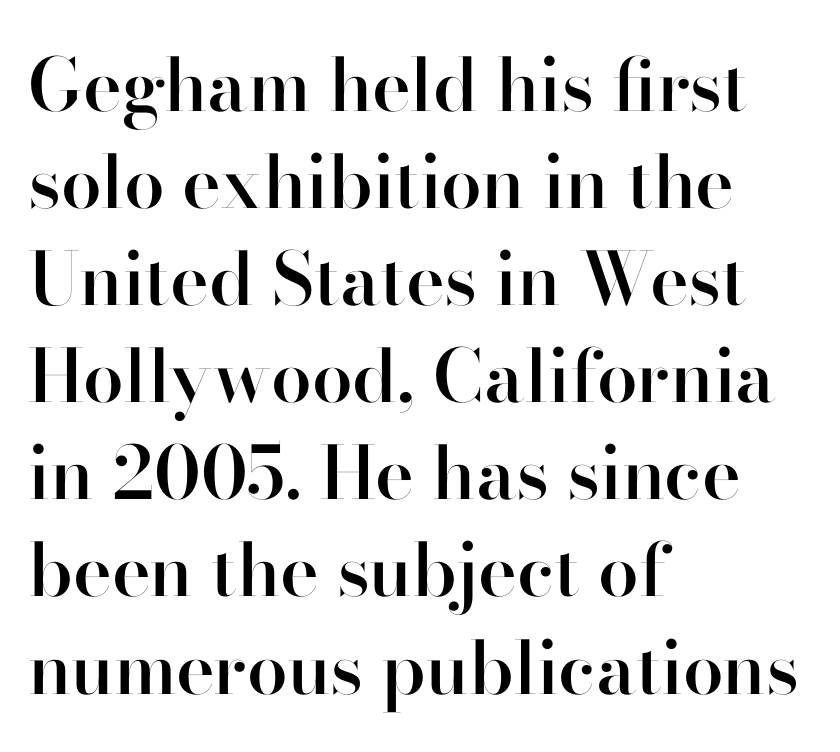
The image shows 73 px semibold sans-serif type, upright; set left-aligned, normal line spacing (1.33x), normal letter spacing, not underlined; high stroke contrast and a small x-height.
